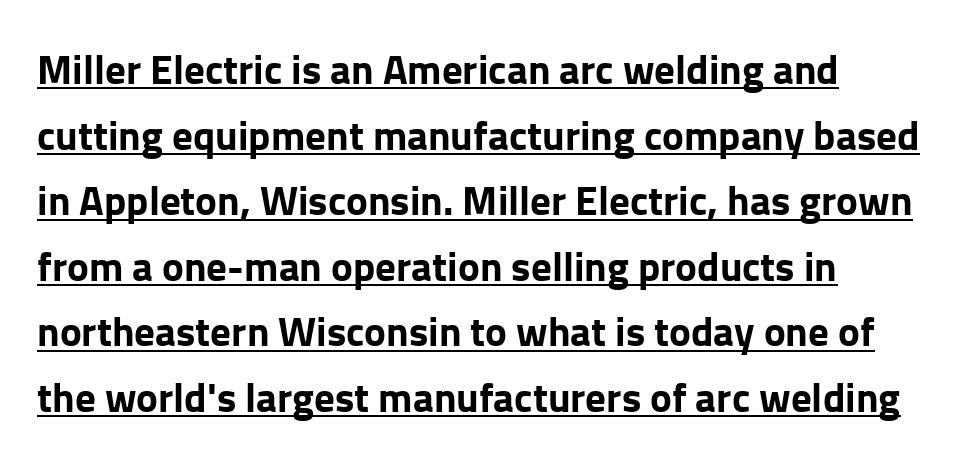
The image shows 41 px bold sans-serif type, upright; set normal line spacing (1.6x), normal letter spacing, underlined; low stroke contrast and a medium x-height.
